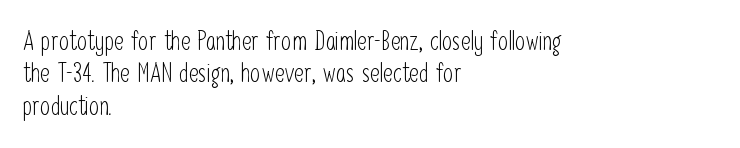
The image shows 26 px text type, upright; set left-aligned, normal line spacing (1.25x), normal letter spacing, not underlined.
